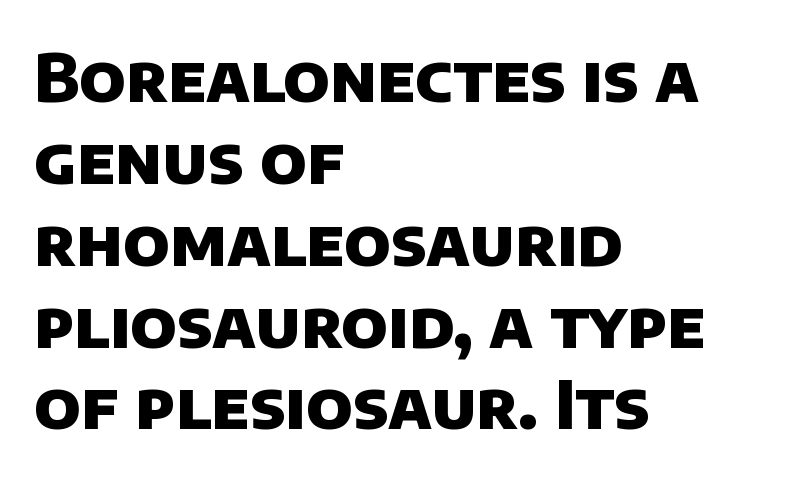
These lines are rendered in a variable-pitch font. These words are printed bold, with thick strokes throughout. Look at the bottom of the vertical strokes: they stop flat, with no serifs. Between one letter and the next there's only the usual sliver of space. Descender tails drop into unmarked territory. The text block is weighted toward the left margin, trailing off unevenly rightward.
